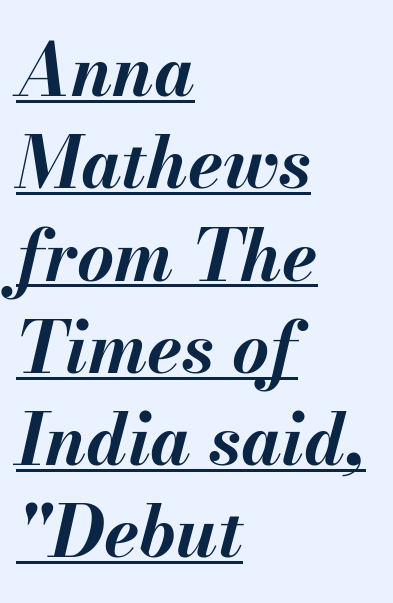
The image shows 71 px bold type, italic (leaning right); set left-aligned, normal line spacing (1.3x), normal letter spacing, underlined; medium stroke contrast and a small x-height.
